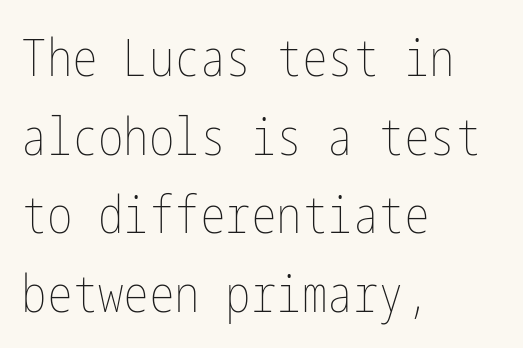
{"italic": "no", "bold": "no", "weight": "thin", "width": "condensed", "stroke_contrast": "low", "x_height": "medium", "underline": "no", "align": "left", "line_spacing": "normal", "line_spacing_ratio": 1.54, "letter_spacing": "normal", "letter_spacing_em": 0.0, "glyph_px": 51}
